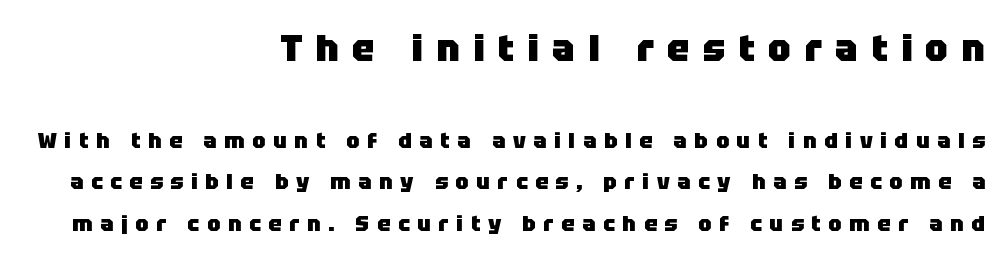
Q: Is the text bold? A: Yes.
Q: Is the text italic (slanted)? A: No, it is upright.
Q: Is the typeface a serif or a sans-serif typeface? A: Sans-serif.
Q: Is the text underlined? A: No.
Q: How is the paragraph aligned? A: Right-aligned.
Q: Is the spacing between letters normal or unusually wide? A: Unusually wide.
Q: Is the spacing between lines tight, normal or loose? A: Loose.
Q: Which block of text is set in a larger size, the first (top) or the second (bottom)? A: The first (top) one.
Q: Width (condensed, normal, or wide)? A: Normal.
Q: Stroke contrast? A: Low.
Q: x-height? A: Large.
Q: Monospaced? A: No.
